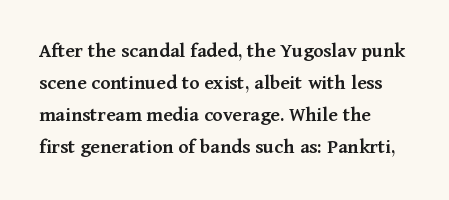
{"italic": "no", "bold": "semi", "underline": "no", "align": "left", "line_spacing": "normal", "line_spacing_ratio": 1.53, "letter_spacing": "normal", "letter_spacing_em": 0.0, "glyph_px": 21}
